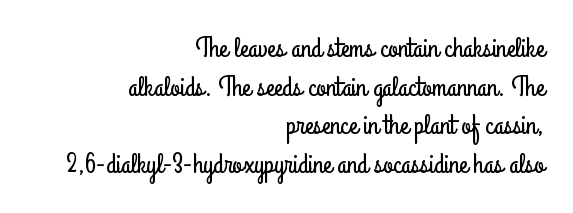
Q: Is the typeface a serif or a sans-serif typeface? A: Sans-serif.
Q: Is the text underlined? A: No.
Q: How is the paragraph aligned? A: Right-aligned.
Q: Is the spacing between letters normal or unusually wide? A: Normal.
Q: Is the spacing between lines tight, normal or loose? A: Normal.
Q: Width (condensed, normal, or wide)? A: Condensed.
Q: Stroke contrast? A: Low.
Q: x-height? A: Small.
Q: Monospaced? A: No.
